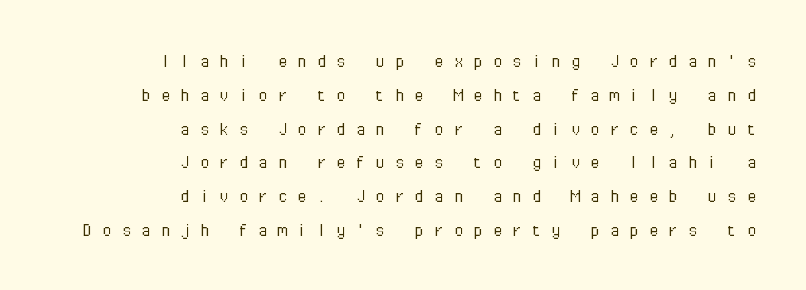
The image shows 21 px text type, upright; set right-aligned, normal line spacing (1.61x), unusually wide letter spacing (+0.43 em), not underlined.
